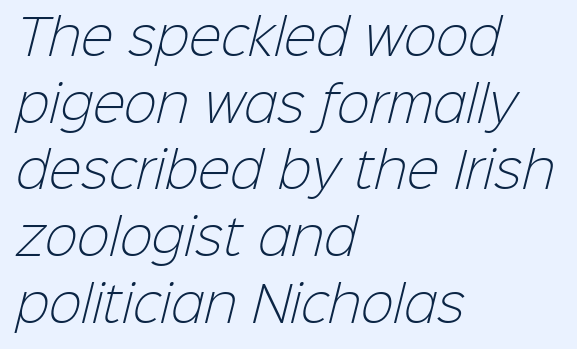
{"serif": "no", "bold": "no", "weight": "light", "width": "normal", "stroke_contrast": "low", "x_height": "medium", "monospaced": "no", "underline": "no", "align": "left", "line_spacing": "normal", "line_spacing_ratio": 1.36, "letter_spacing": "normal", "letter_spacing_em": 0.0, "glyph_px": 49}
